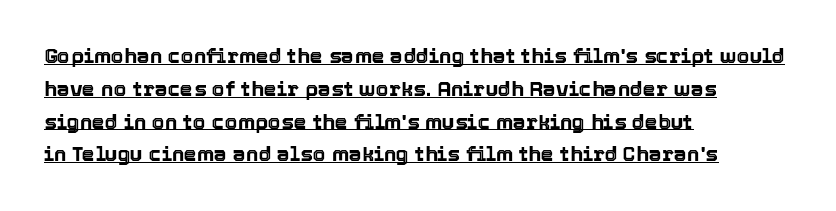
The image shows 21 px text type, upright; set left-aligned, normal line spacing (1.56x), normal letter spacing, underlined.
